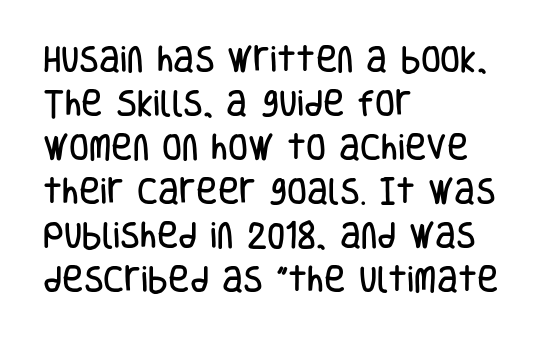
Q: Is the text italic (slanted)? A: No, it is upright.
Q: Is the typeface a serif or a sans-serif typeface? A: Sans-serif.
Q: Is the text underlined? A: No.
Q: How is the paragraph aligned? A: Left-aligned.
Q: Is the spacing between letters normal or unusually wide? A: Normal.
Q: Is the spacing between lines tight, normal or loose? A: Normal.
Q: Width (condensed, normal, or wide)? A: Condensed.
Q: Stroke contrast? A: Low.
Q: x-height? A: Large.
Q: Monospaced? A: No.
